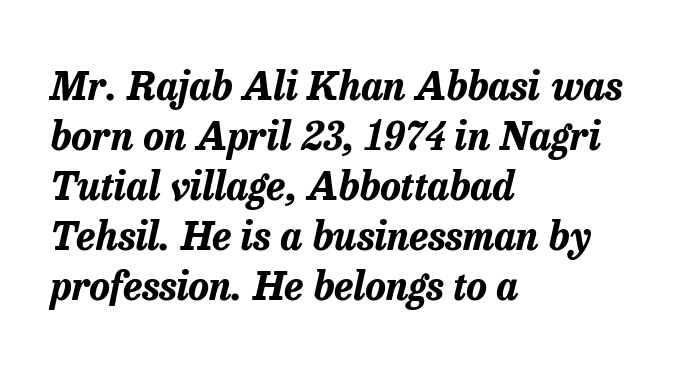
Q: Is the text bold? A: Yes.
Q: Is the text italic (slanted)? A: Yes, it leans right by about 13 degrees.
Q: Is the text underlined? A: No.
Q: How is the paragraph aligned? A: Left-aligned.
Q: Is the spacing between letters normal or unusually wide? A: Normal.
Q: Is the spacing between lines tight, normal or loose? A: Normal.
Q: Width (condensed, normal, or wide)? A: Normal.
Q: Stroke contrast? A: Low.
Q: x-height? A: Medium.
Q: Monospaced? A: No.
